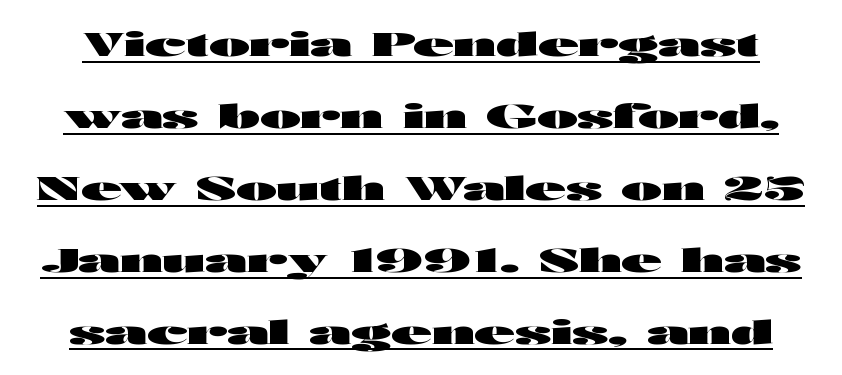
Q: Is the text bold? A: Yes.
Q: Is the text italic (slanted)? A: No, it is upright.
Q: Is the typeface a serif or a sans-serif typeface? A: Sans-serif.
Q: Is the text underlined? A: Yes.
Q: Is the spacing between letters normal or unusually wide? A: Normal.
Q: Is the spacing between lines tight, normal or loose? A: Loose.
Q: Width (condensed, normal, or wide)? A: Wide.
Q: Stroke contrast? A: High.
Q: x-height? A: Medium.
Q: Monospaced? A: No.
